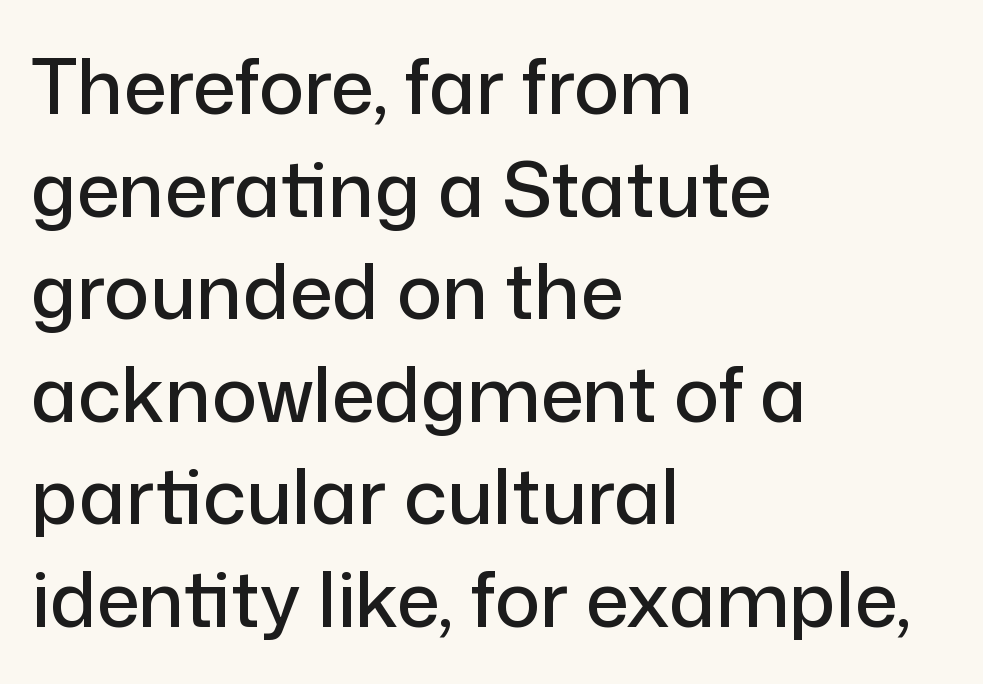
The axis of the letterforms is exactly vertical. The passage shown is typed in a proportional face where columns would drift. The passage shown stacks its lines at a standard gap. Bare-footed words on every line.
